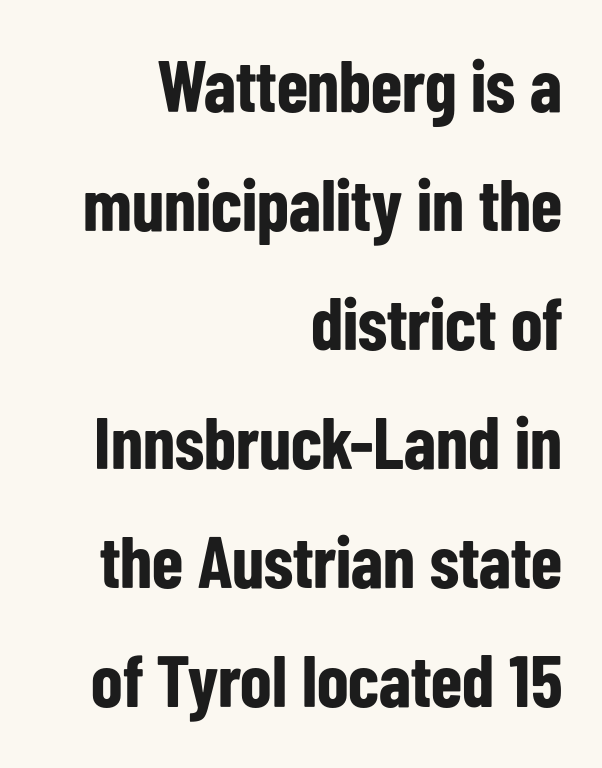
The image shows 73 px bold, condensed sans-serif type, upright; set right-aligned, normal line spacing (1.63x), normal letter spacing, not underlined; low stroke contrast and a medium x-height.
